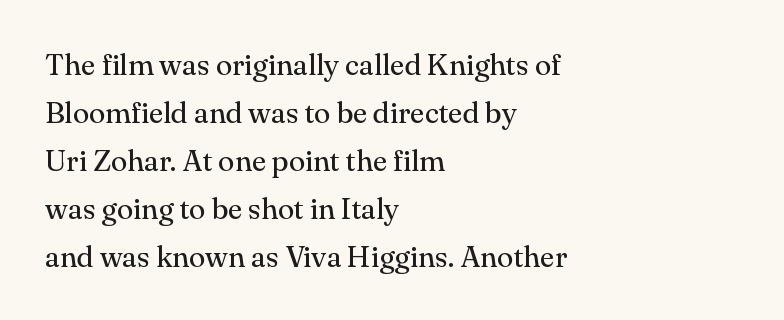
Students, note that the glyphs here touch the page at normal intervals. Unmarked baselines from the first word to the last. Posture: vertical. The passage shown stacks its lines at a standard gap.
